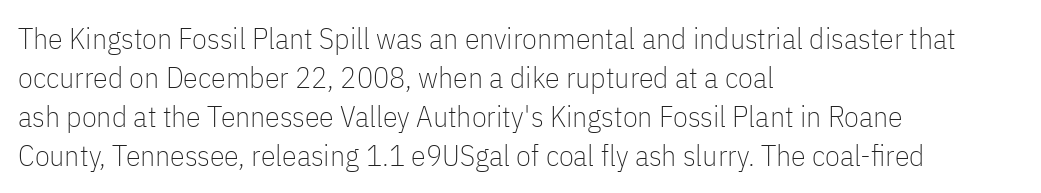
{"serif": "no", "italic": "no", "bold": "no", "weight": "thin", "width": "condensed", "stroke_contrast": "low", "x_height": "medium", "monospaced": "no", "underline": "no", "align": "left", "line_spacing": "normal", "line_spacing_ratio": 1.3, "letter_spacing": "normal", "letter_spacing_em": 0.0, "glyph_px": 30}
